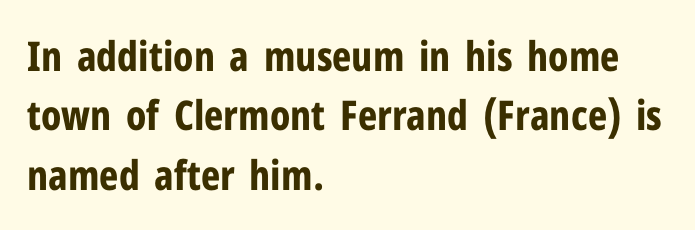
Q: Is the text bold? A: Yes.
Q: Is the text italic (slanted)? A: No, it is upright.
Q: Is the typeface a serif or a sans-serif typeface? A: Sans-serif.
Q: Is the text underlined? A: No.
Q: How is the paragraph aligned? A: Left-aligned.
Q: Is the spacing between letters normal or unusually wide? A: Normal.
Q: Is the spacing between lines tight, normal or loose? A: Normal.
Q: Width (condensed, normal, or wide)? A: Condensed.
Q: Stroke contrast? A: Low.
Q: x-height? A: Medium.
Q: Monospaced? A: No.
